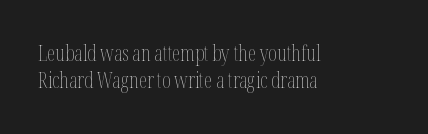
The image shows 21 px text type, upright; set left-aligned, normal line spacing (1.3x), normal letter spacing, not underlined.
